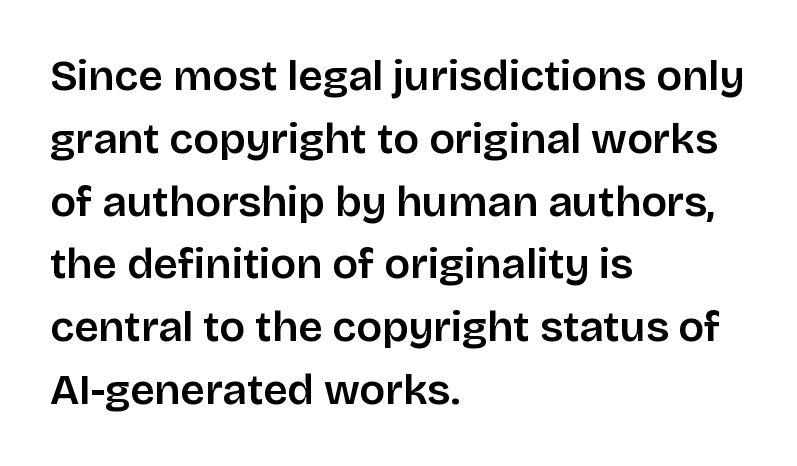
{"serif": "no", "italic": "no", "bold": "semi", "weight": "semibold", "width": "normal", "stroke_contrast": "low", "x_height": "large", "monospaced": "no", "underline": "no", "align": "left", "line_spacing": "normal", "line_spacing_ratio": 1.46, "letter_spacing": "normal", "letter_spacing_em": 0.0, "glyph_px": 43}
